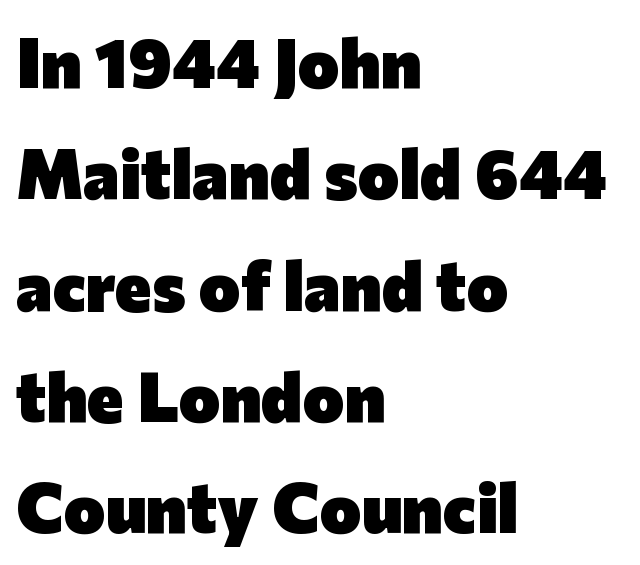
Q: Is the text bold? A: Yes.
Q: Is the text italic (slanted)? A: No, it is upright.
Q: Is the typeface a serif or a sans-serif typeface? A: Sans-serif.
Q: Is the text underlined? A: No.
Q: How is the paragraph aligned? A: Left-aligned.
Q: Is the spacing between letters normal or unusually wide? A: Normal.
Q: Is the spacing between lines tight, normal or loose? A: Normal.
Q: Width (condensed, normal, or wide)? A: Normal.
Q: Stroke contrast? A: Low.
Q: x-height? A: Medium.
Q: Monospaced? A: No.
